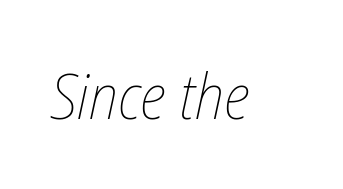
The face used here is proportionally spaced, like ordinary book or web type. Nobody touched the tracking dial on this one. Stems and bowls with no extra thickness — not bold. The specimen omits any rule beneath the text block's lines. The specimen reads as italic at a glance.
